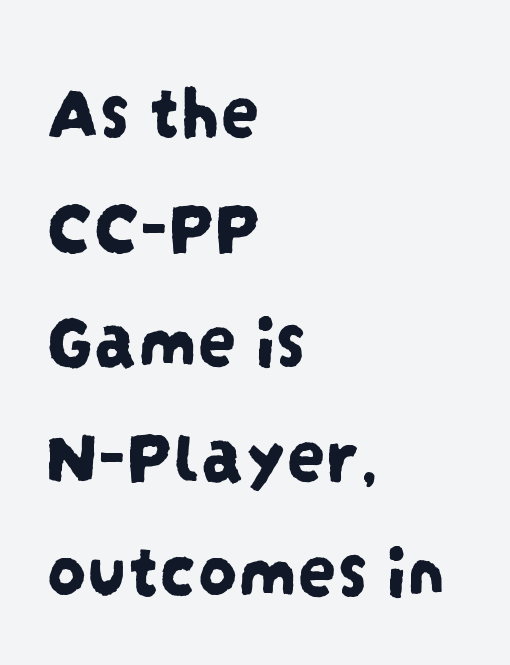
{"serif": "no", "width": "condensed", "stroke_contrast": "low", "x_height": "large", "monospaced": "no", "underline": "no", "align": "left", "line_spacing": "normal", "line_spacing_ratio": 1.47, "letter_spacing": "normal", "letter_spacing_em": 0.0, "glyph_px": 78}
